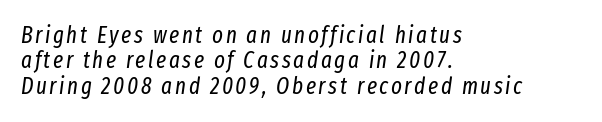
Q: Is the text bold? A: No.
Q: Is the text italic (slanted)? A: Yes, it leans right by about 8 degrees.
Q: Is the text underlined? A: No.
Q: How is the paragraph aligned? A: Left-aligned.
Q: Is the spacing between lines tight, normal or loose? A: Tight.
